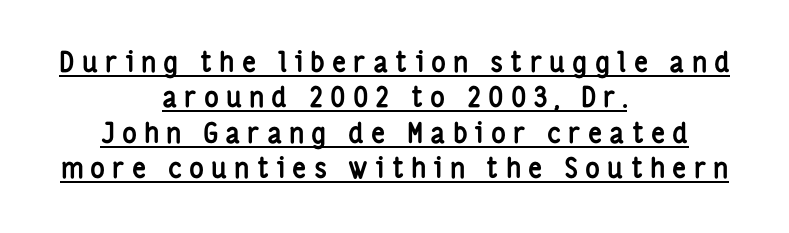
{"serif": "no", "italic": "no", "bold": "yes", "weight": "semibold", "width": "condensed", "stroke_contrast": "low", "x_height": "medium", "monospaced": "no", "underline": "yes", "align": "center", "line_spacing": "normal", "line_spacing_ratio": 1.26, "letter_spacing": "wide", "letter_spacing_em": 0.25, "glyph_px": 28}
